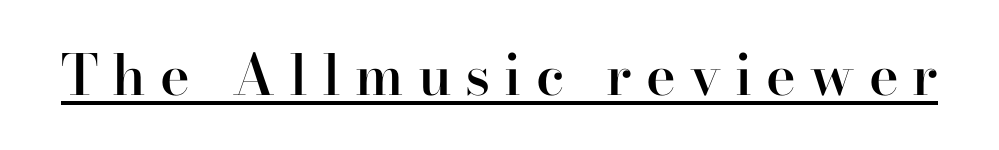
Q: Is the text bold? A: Semi-bold.
Q: Is the text italic (slanted)? A: No, it is upright.
Q: Is the typeface a serif or a sans-serif typeface? A: Serif.
Q: Is the text underlined? A: Yes.
Q: Is the spacing between letters normal or unusually wide? A: Unusually wide.
Q: Width (condensed, normal, or wide)? A: Normal.
Q: Stroke contrast? A: High.
Q: x-height? A: Small.
Q: Monospaced? A: No.
